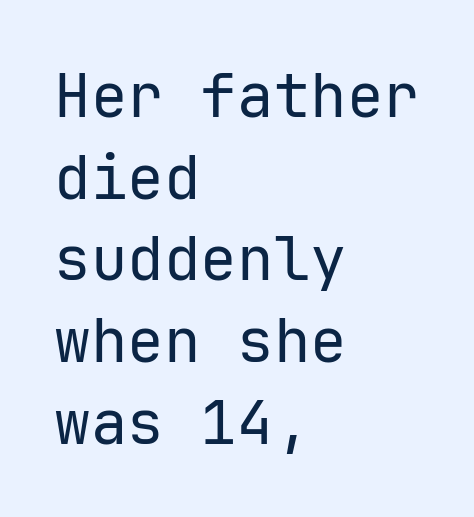
Q: Is the text bold? A: No.
Q: Is the text italic (slanted)? A: No, it is upright.
Q: Is the typeface a serif or a sans-serif typeface? A: Sans-serif.
Q: Is the text underlined? A: No.
Q: How is the paragraph aligned? A: Left-aligned.
Q: Is the spacing between letters normal or unusually wide? A: Normal.
Q: Is the spacing between lines tight, normal or loose? A: Normal.
Q: Width (condensed, normal, or wide)? A: Normal.
Q: Stroke contrast? A: Low.
Q: x-height? A: Medium.
Q: Monospaced? A: Yes.
